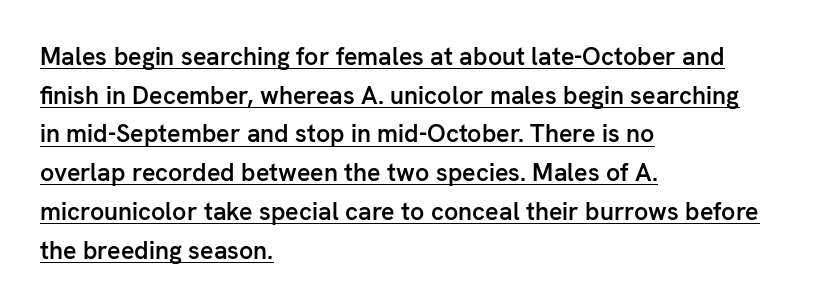
Does the lettering tilt? It doesn't — this is upright. The string is rendered with underlining switched on. Where is the straight margin? On the left. Here the glyphs are tracked normally, forming tight word shapes. As a designer I'd log this as weight 600, semibold.
